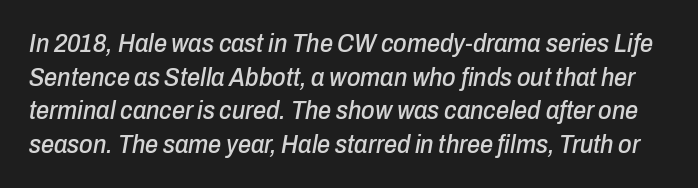
Q: Is the text italic (slanted)? A: Yes, it leans right by about 10 degrees.
Q: Is the text underlined? A: No.
Q: Is the spacing between letters normal or unusually wide? A: Normal.
Q: Is the spacing between lines tight, normal or loose? A: Normal.
